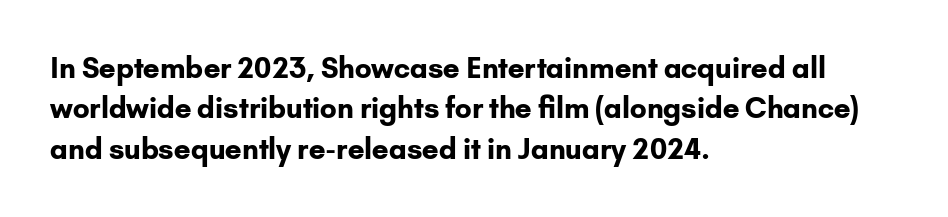
The image shows 28 px bold sans-serif type, upright; set left-aligned, normal line spacing (1.44x), normal letter spacing, not underlined; low stroke contrast and a small x-height.
